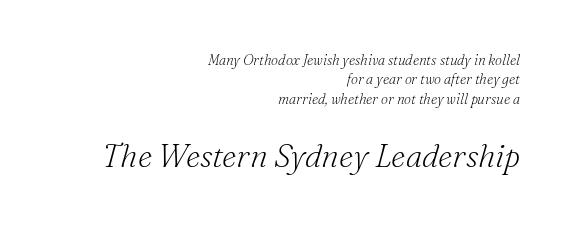
The image shows 32 px light serif type, italic (leaning right); set right-aligned, normal line spacing (1.39x), normal letter spacing, not underlined; the second (bottom) block is 2.29x larger; medium stroke contrast and a small x-height.
